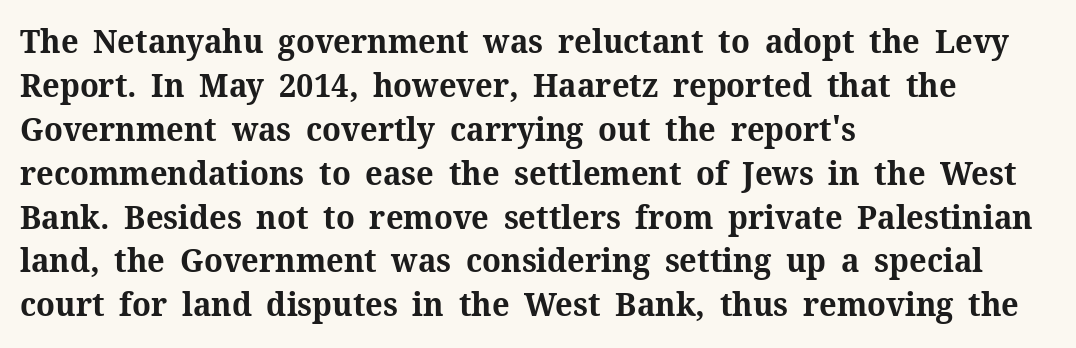
The image shows 33 px bold serif type, upright; set left-aligned, normal line spacing (1.33x), normal letter spacing, not underlined; medium stroke contrast and a medium x-height.
